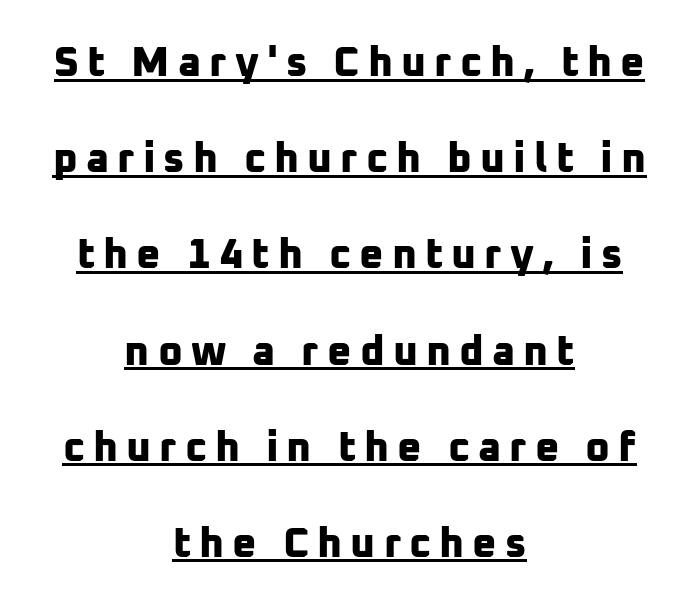
{"serif": "no", "bold": "yes", "weight": "bold", "width": "normal", "stroke_contrast": "low", "x_height": "medium", "monospaced": "no", "underline": "yes", "align": "center", "line_spacing": "loose", "line_spacing_ratio": 2.29, "glyph_px": 42}
